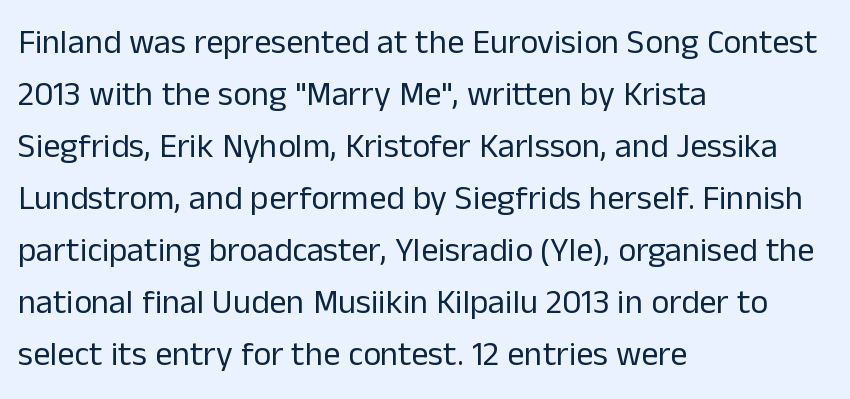
Q: Is the text bold? A: No.
Q: Is the text italic (slanted)? A: No, it is upright.
Q: Is the typeface a serif or a sans-serif typeface? A: Sans-serif.
Q: Is the text underlined? A: No.
Q: How is the paragraph aligned? A: Left-aligned.
Q: Is the spacing between letters normal or unusually wide? A: Normal.
Q: Is the spacing between lines tight, normal or loose? A: Normal.
Q: Width (condensed, normal, or wide)? A: Normal.
Q: Stroke contrast? A: Low.
Q: x-height? A: Medium.
Q: Monospaced? A: No.
